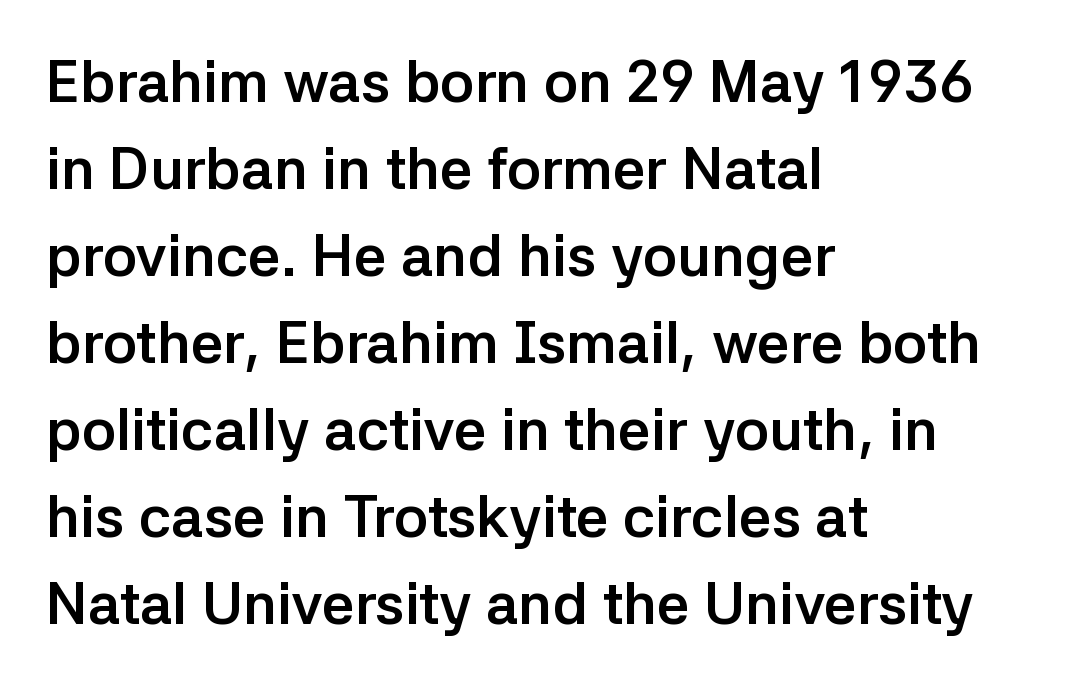
{"serif": "no", "italic": "no", "bold": "yes", "weight": "semibold", "width": "normal", "stroke_contrast": "low", "x_height": "medium", "monospaced": "no", "underline": "no", "align": "left", "line_spacing": "normal", "line_spacing_ratio": 1.5, "letter_spacing": "normal", "letter_spacing_em": 0.0, "glyph_px": 58}
